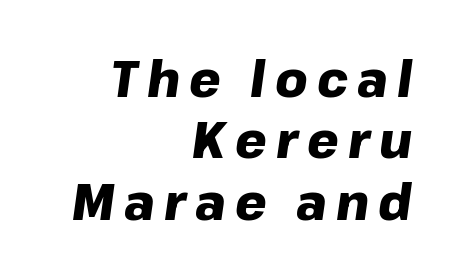
{"italic": "yes", "lean": "right", "slant_degrees": 8, "bold": "yes", "weight": "heavy", "width": "normal", "stroke_contrast": "low", "x_height": "medium", "monospaced": "no", "underline": "no", "align": "right", "line_spacing_ratio": 1.23, "glyph_px": 50}
